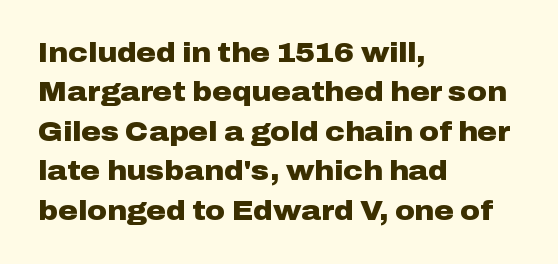
Q: Is the text bold? A: Yes.
Q: Is the text italic (slanted)? A: No, it is upright.
Q: Is the text underlined? A: No.
Q: How is the paragraph aligned? A: Left-aligned.
Q: Is the spacing between letters normal or unusually wide? A: Normal.
Q: Is the spacing between lines tight, normal or loose? A: Normal.
